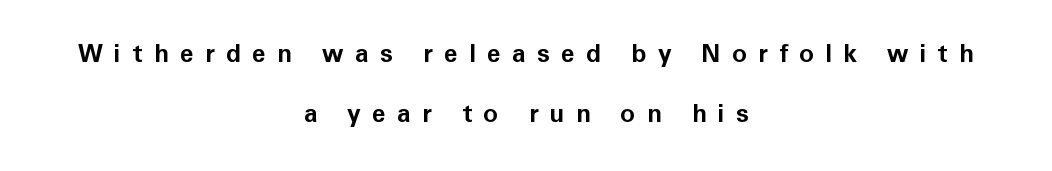
The image shows 25 px bold type, upright; set centered, loose line spacing (2.42x), unusually wide letter spacing (+0.45 em), not underlined.
